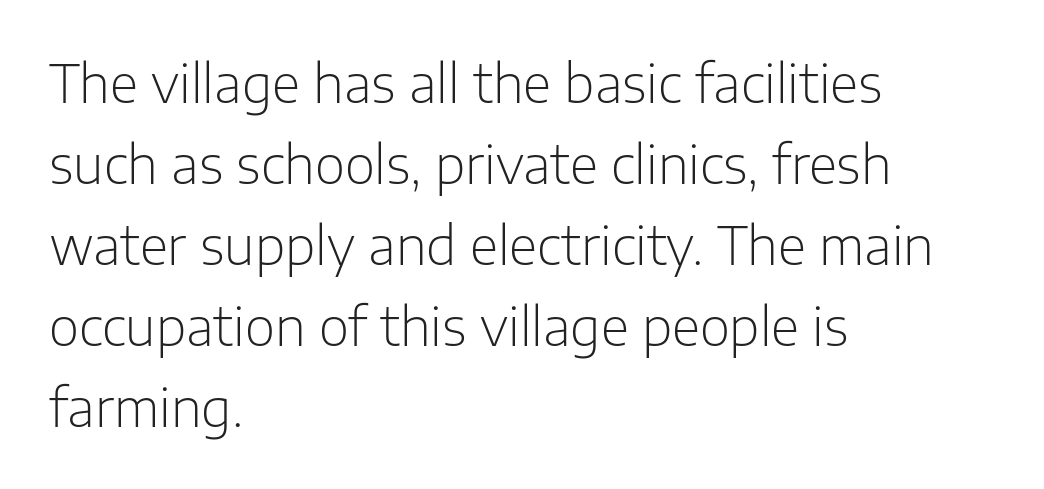
Bold? No — there's no thickening of the strokes. The passage is arranged the way most books set body copy — flush left. A typesetter would label this face a sans. Students, observe: this is what conventionally led text looks like. The letters advance in unequal steps, a hallmark of proportional type.
